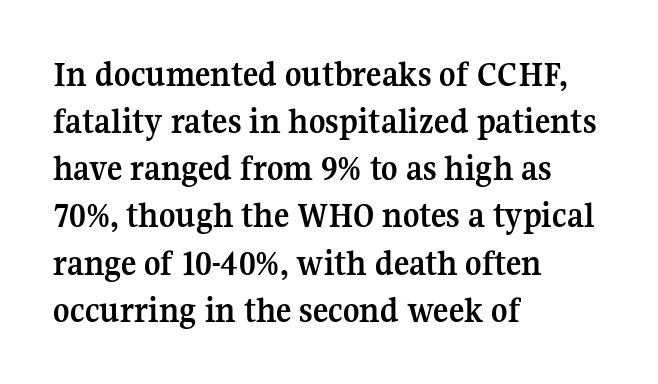
The image shows 36 px semibold serif type, upright; set left-aligned, normal line spacing (1.31x), normal letter spacing, not underlined; medium stroke contrast and a medium x-height.
